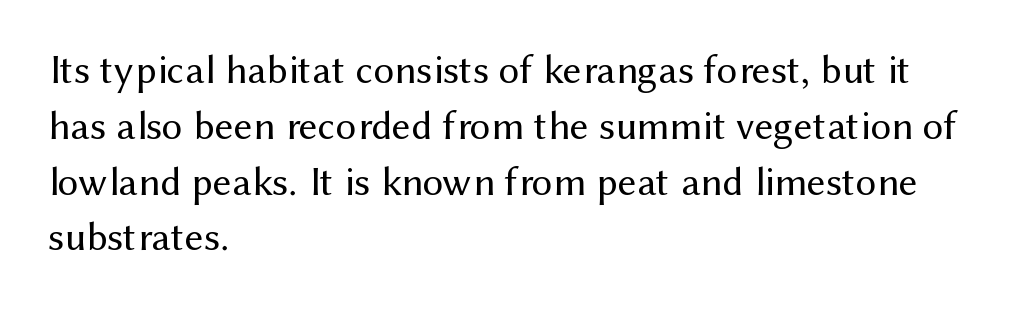
The image shows 41 px regular-weight sans-serif type, upright; set left-aligned, normal line spacing (1.36x), normal letter spacing, not underlined; medium stroke contrast and a medium x-height.
